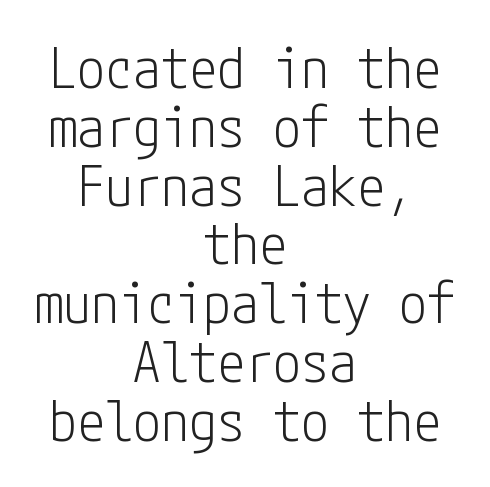
{"serif": "no", "italic": "no", "bold": "no", "weight": "light", "width": "condensed", "stroke_contrast": "low", "x_height": "medium", "underline": "no", "align": "center", "line_spacing": "tight", "line_spacing_ratio": 1.05, "letter_spacing": "normal", "letter_spacing_em": 0.0, "glyph_px": 56}
